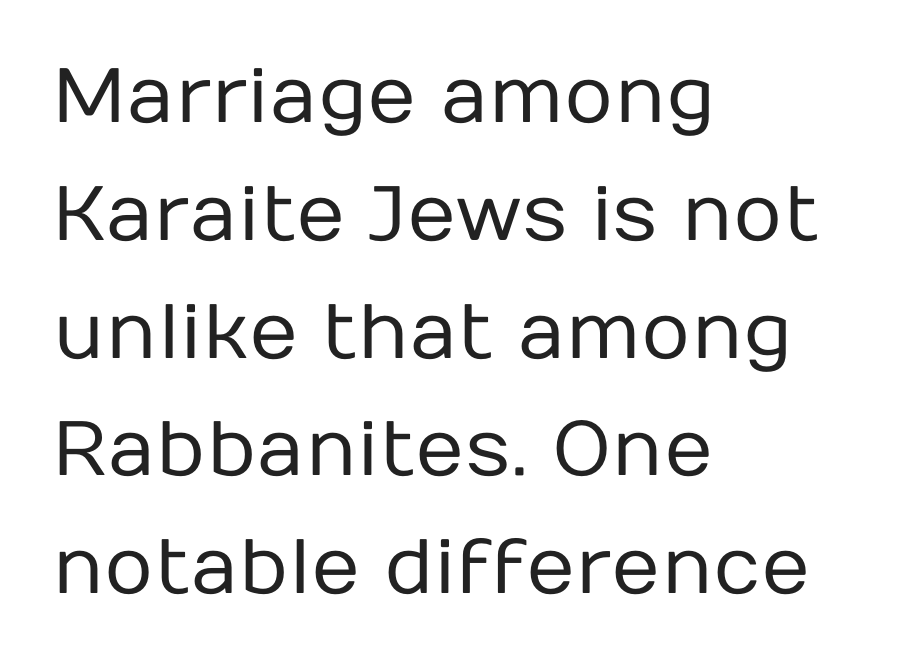
The image shows 77 px regular-weight sans-serif type, upright; set left-aligned, normal line spacing (1.53x), normal letter spacing, not underlined; low stroke contrast and a medium x-height.
